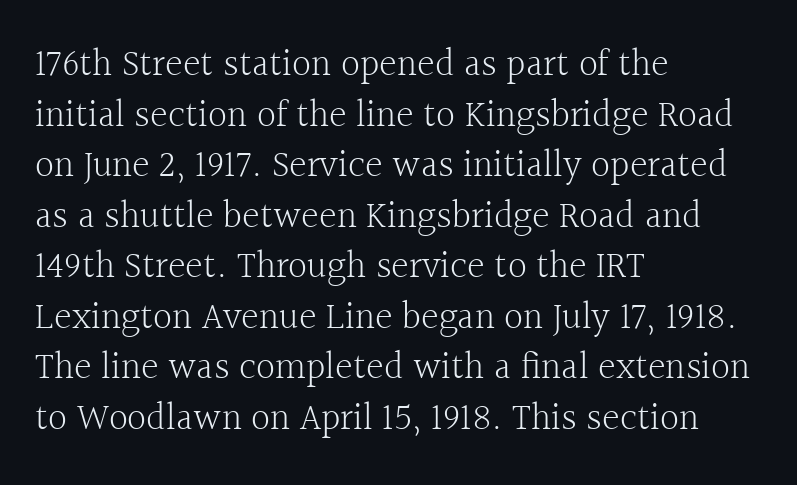
{"serif": "yes", "italic": "no", "bold": "no", "weight": "light", "width": "normal", "x_height": "medium", "monospaced": "no", "underline": "no", "align": "left", "line_spacing": "normal", "line_spacing_ratio": 1.33, "letter_spacing": "normal", "letter_spacing_em": 0.0, "glyph_px": 38}
